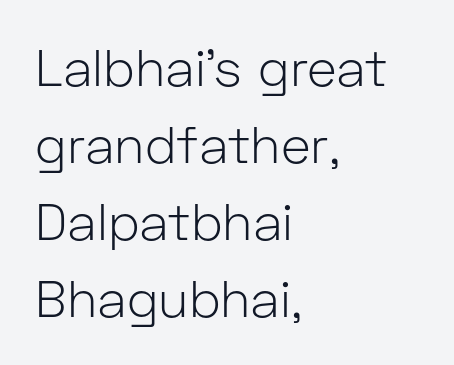
{"serif": "no", "italic": "no", "bold": "no", "weight": "light", "width": "normal", "stroke_contrast": "low", "x_height": "medium", "monospaced": "no", "underline": "no", "align": "left", "line_spacing": "normal", "line_spacing_ratio": 1.51, "letter_spacing": "normal", "letter_spacing_em": 0.0, "glyph_px": 51}
